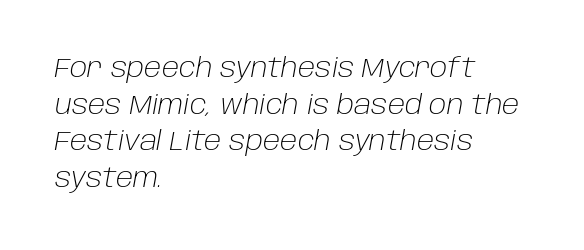
The image shows 27 px text type, italic (leaning right); set left-aligned, normal line spacing (1.36x), normal letter spacing, not underlined.
